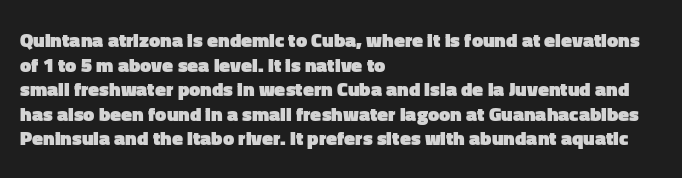
Q: Is the text bold? A: Yes.
Q: Is the text italic (slanted)? A: No, it is upright.
Q: Is the text underlined? A: No.
Q: How is the paragraph aligned? A: Left-aligned.
Q: Is the spacing between letters normal or unusually wide? A: Normal.
